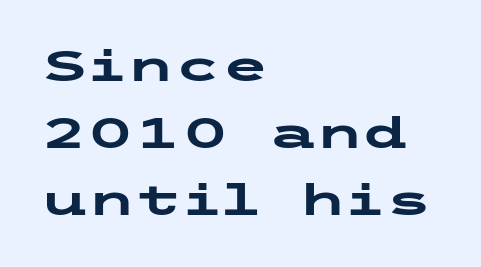
Note: no serifs on the glyphs. Upright lettering throughout. The leading is moderate, giving the passage an even texture. Reading down the block, your eye returns to a fixed left position each line. The glyphs have the mass of a bold cut. The letterforms sit shoulder to shoulder at normal distance.
